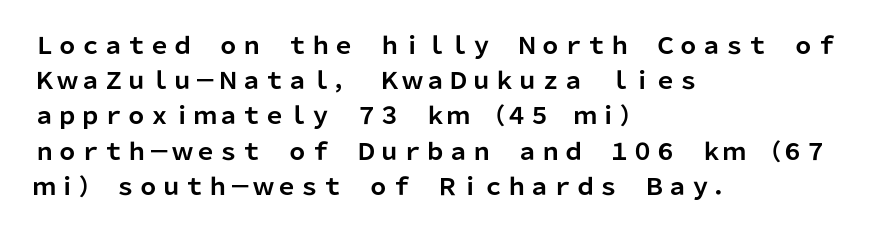
{"italic": "no", "bold": "yes", "underline": "no", "align": "left", "line_spacing": "normal", "line_spacing_ratio": 1.53, "letter_spacing": "normal", "letter_spacing_em": 0.0, "glyph_px": 23}
